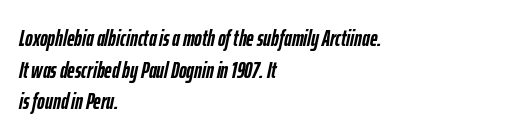
{"italic": "yes", "lean": "right", "slant_degrees": 12, "bold": "yes", "underline": "no", "align": "left", "line_spacing": "normal", "line_spacing_ratio": 1.37, "letter_spacing": "normal", "letter_spacing_em": 0.0, "glyph_px": 23}
